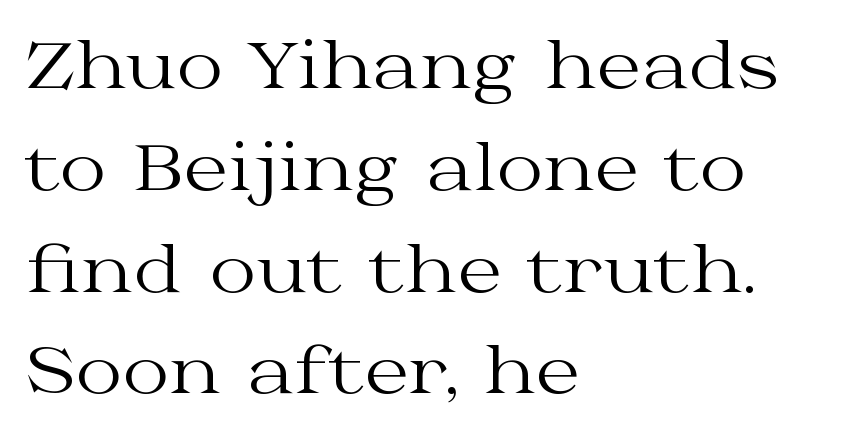
{"serif": "yes", "italic": "no", "bold": "no", "weight": "regular", "width": "wide", "stroke_contrast": "medium", "x_height": "medium", "monospaced": "no", "underline": "no", "align": "left", "line_spacing": "normal", "line_spacing_ratio": 1.59, "letter_spacing": "normal", "letter_spacing_em": 0.0, "glyph_px": 64}
